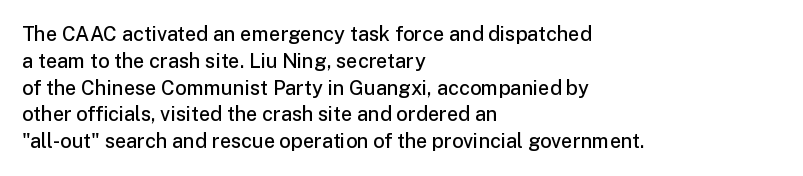
{"italic": "no", "bold": "semi", "underline": "no", "align": "left", "line_spacing": "normal", "line_spacing_ratio": 1.34, "letter_spacing": "normal", "letter_spacing_em": 0.0, "glyph_px": 20}
